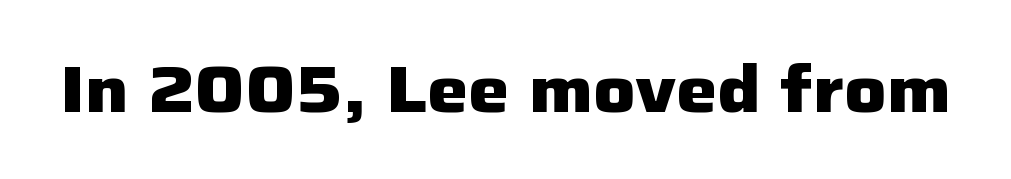
The image shows 65 px heavy sans-serif type, upright; set normal letter spacing, not underlined; low stroke contrast and a medium x-height.
